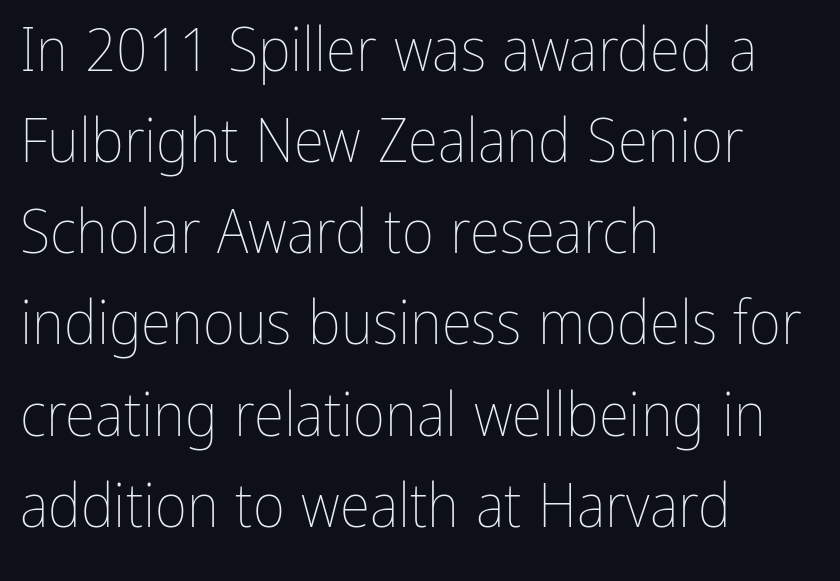
The image shows 62 px thin, condensed type, upright; set left-aligned, normal line spacing (1.47x), normal letter spacing, not underlined; low stroke contrast and a medium x-height.
